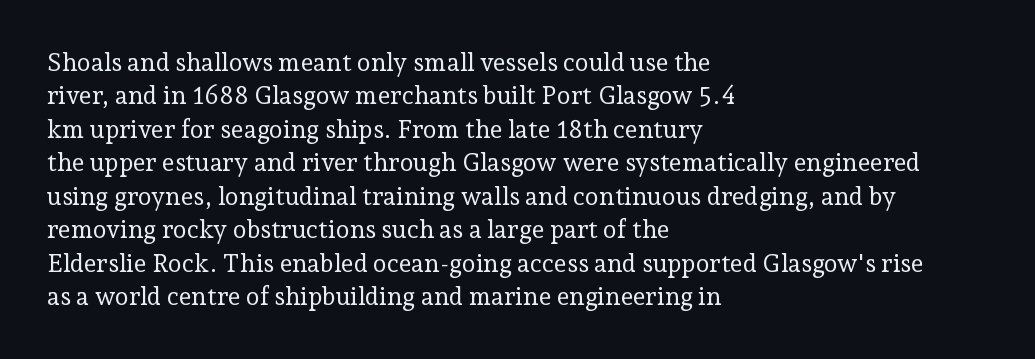
The image shows 25 px text type, upright; set left-aligned, normal line spacing (1.34x), normal letter spacing, not underlined.
